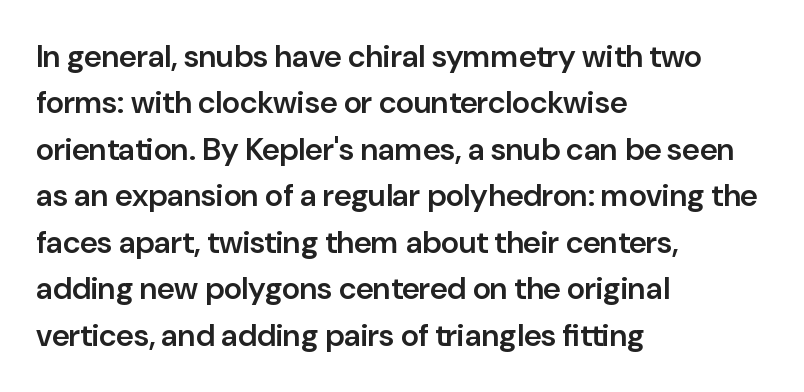
{"serif": "no", "italic": "no", "bold": "semi", "weight": "semibold", "width": "normal", "stroke_contrast": "low", "x_height": "medium", "monospaced": "no", "underline": "no", "align": "left", "line_spacing": "normal", "line_spacing_ratio": 1.5, "letter_spacing": "normal", "letter_spacing_em": 0.0, "glyph_px": 31}
